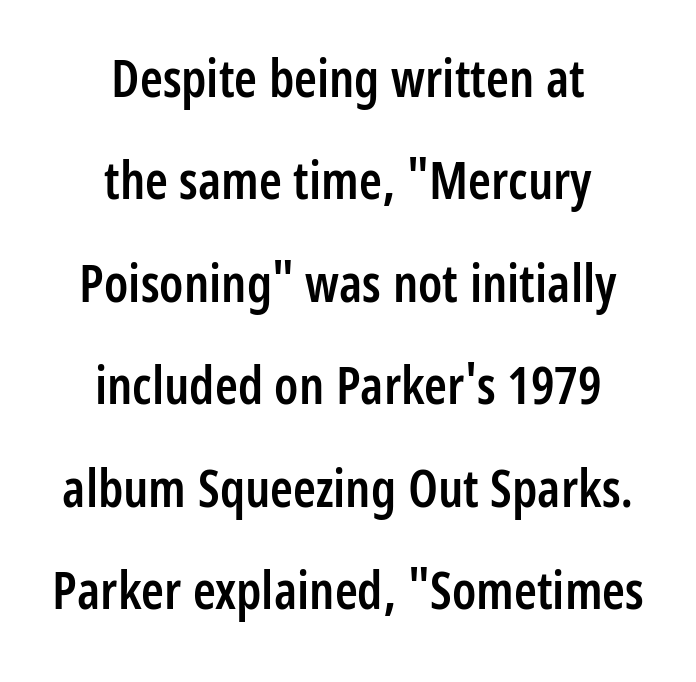
Q: Is the text bold? A: Semi-bold.
Q: Is the text italic (slanted)? A: No, it is upright.
Q: Is the typeface a serif or a sans-serif typeface? A: Sans-serif.
Q: Is the text underlined? A: No.
Q: How is the paragraph aligned? A: Centered.
Q: Is the spacing between letters normal or unusually wide? A: Normal.
Q: Is the spacing between lines tight, normal or loose? A: Loose.
Q: Width (condensed, normal, or wide)? A: Condensed.
Q: Stroke contrast? A: Low.
Q: x-height? A: Medium.
Q: Monospaced? A: No.
